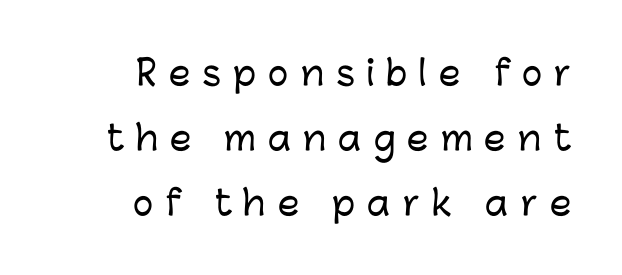
Q: Is the text italic (slanted)? A: No, it is upright.
Q: Is the typeface a serif or a sans-serif typeface? A: Sans-serif.
Q: Is the text underlined? A: No.
Q: How is the paragraph aligned? A: Right-aligned.
Q: Is the spacing between letters normal or unusually wide? A: Unusually wide.
Q: Is the spacing between lines tight, normal or loose? A: Loose.
Q: Width (condensed, normal, or wide)? A: Normal.
Q: Stroke contrast? A: Low.
Q: x-height? A: Medium.
Q: Monospaced? A: No.
